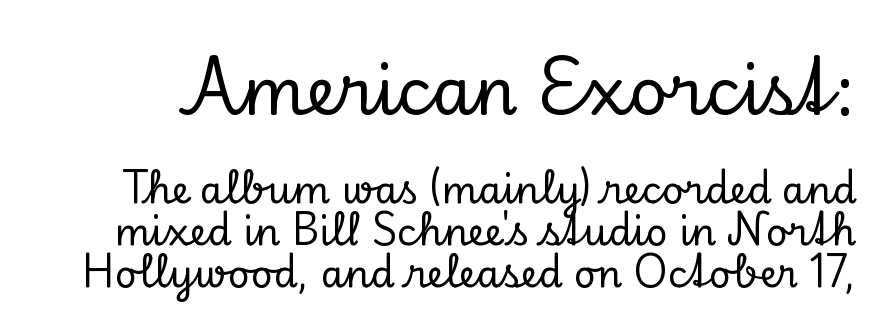
Q: Is the text italic (slanted)? A: No, it is upright.
Q: Is the text underlined? A: No.
Q: Is the spacing between letters normal or unusually wide? A: Normal.
Q: Is the spacing between lines tight, normal or loose? A: Tight.
Q: Which block of text is set in a larger size, the first (top) or the second (bottom)? A: The first (top) one.
Q: Width (condensed, normal, or wide)? A: Normal.
Q: Stroke contrast? A: Low.
Q: x-height? A: Small.
Q: Monospaced? A: No.
